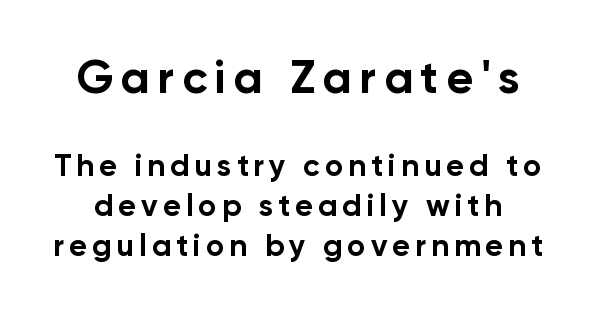
{"serif": "no", "italic": "no", "bold": "yes", "weight": "bold", "width": "normal", "stroke_contrast": "low", "x_height": "medium", "monospaced": "no", "underline": "no", "line_spacing": "normal", "line_spacing_ratio": 1.29, "larger_block": "first", "size_ratio": 1.52, "glyph_px": 47}
